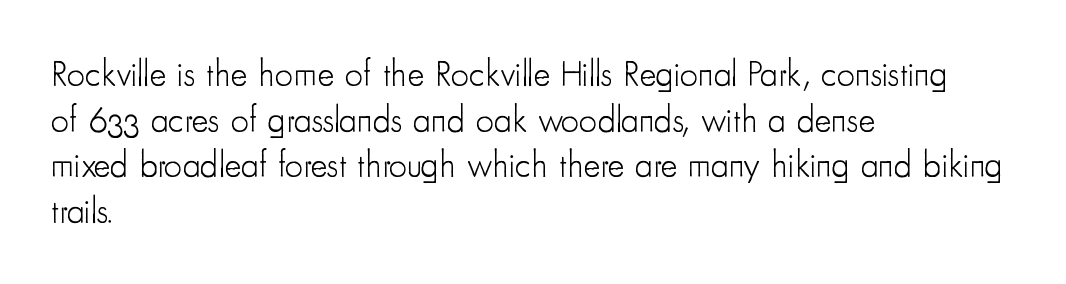
The image shows 36 px light, condensed sans-serif type, upright; set left-aligned, normal line spacing (1.27x), normal letter spacing, not underlined; low stroke contrast and a small x-height.
